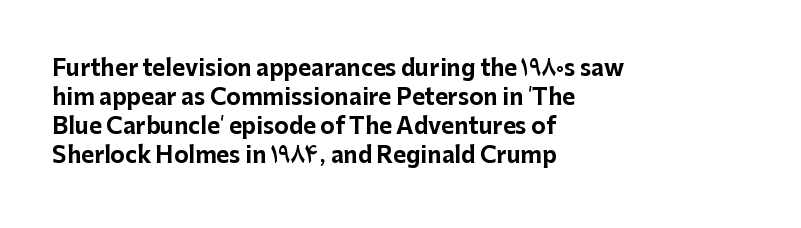
I'd describe the lettering as bold — thick and assertive. Line starts are locked; line ends wander. Nope, not italic — everything's standing straight. Only glyphs here, with clear space below each row.
